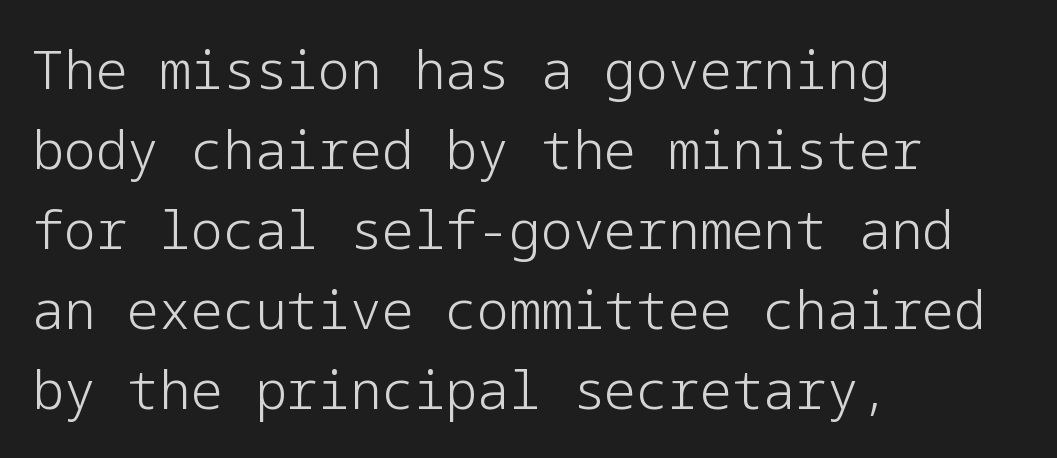
{"serif": "no", "italic": "no", "bold": "no", "weight": "light", "width": "normal", "stroke_contrast": "low", "x_height": "medium", "underline": "no", "align": "left", "line_spacing": "normal", "line_spacing_ratio": 1.51, "letter_spacing": "normal", "letter_spacing_em": 0.0, "glyph_px": 53}
